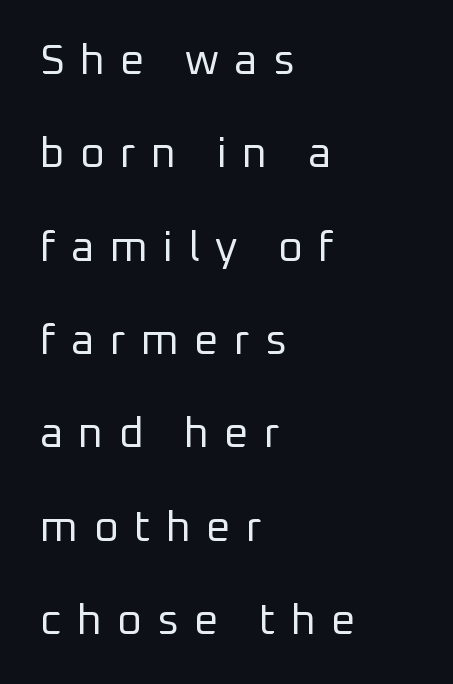
{"serif": "no", "italic": "no", "bold": "no", "weight": "regular", "width": "normal", "stroke_contrast": "low", "x_height": "medium", "monospaced": "no", "underline": "no", "align": "left", "line_spacing": "loose", "line_spacing_ratio": 2.17, "letter_spacing": "wide", "letter_spacing_em": 0.35, "glyph_px": 43}
